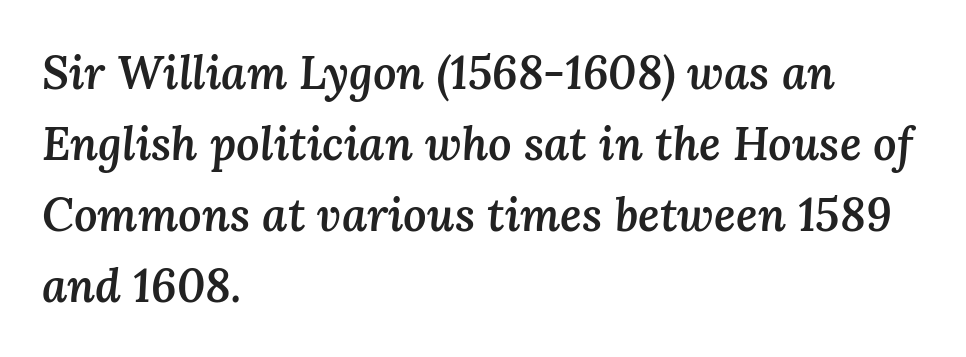
Q: Is the text bold? A: Semi-bold.
Q: Is the text italic (slanted)? A: Yes, it leans right by about 3 degrees.
Q: Is the text underlined? A: No.
Q: How is the paragraph aligned? A: Left-aligned.
Q: Is the spacing between letters normal or unusually wide? A: Normal.
Q: Is the spacing between lines tight, normal or loose? A: Normal.
Q: Width (condensed, normal, or wide)? A: Normal.
Q: Stroke contrast? A: Medium.
Q: x-height? A: Medium.
Q: Monospaced? A: No.
